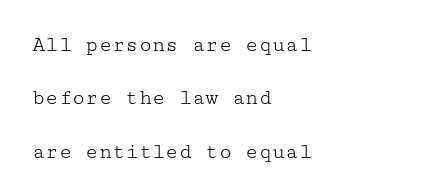
{"italic": "no", "bold": "no", "underline": "no", "align": "left", "line_spacing": "loose", "line_spacing_ratio": 2.43, "letter_spacing": "normal", "letter_spacing_em": 0.0, "glyph_px": 22}
